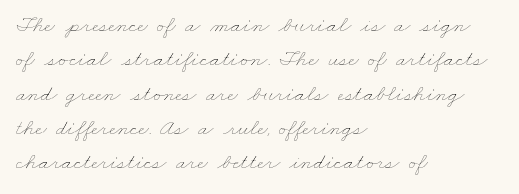
The image shows 23 px text type; set left-aligned, normal line spacing (1.49x), normal letter spacing, not underlined.
